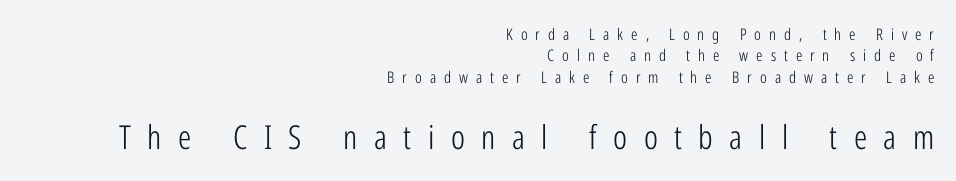
It's the straight-up-and-down kind of type. Underline: absent. This rendering widens character spacing well past its baseline value. Stroke terminals: plain, sans-serif. The letters advance in unequal steps, a hallmark of proportional type. No extra ink here — the face is not bold.
